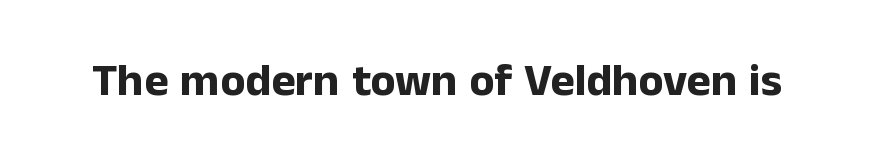
The type family on display is of the sans-serif kind. The area under the type is left untouched. Set as a true bold cut, around the 700 mark. Letter spacing: default. Each letter keeps its own natural width here, so spacing adapts to shape. A typesetter would mark this as roman, not italic.
